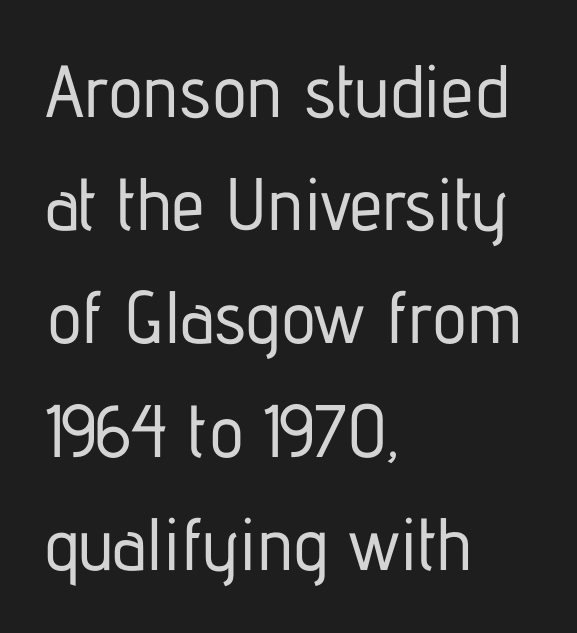
The image shows 74 px condensed sans-serif type, upright; set left-aligned, normal line spacing (1.53x), normal letter spacing, not underlined; low stroke contrast and a medium x-height.
